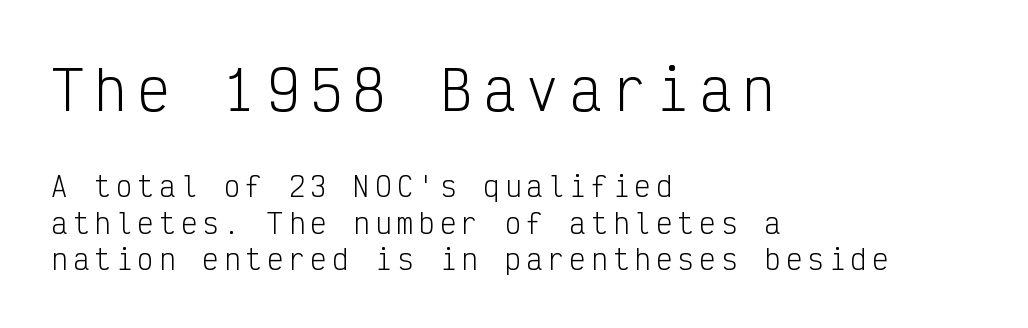
{"serif": "no", "italic": "no", "bold": "no", "weight": "light", "width": "condensed", "stroke_contrast": "low", "x_height": "medium", "monospaced": "yes", "underline": "no", "align": "left", "line_spacing": "normal", "line_spacing_ratio": 1.35, "letter_spacing": "wide", "letter_spacing_em": 0.2, "larger_block": "first", "size_ratio": 2.0, "glyph_px": 54}
